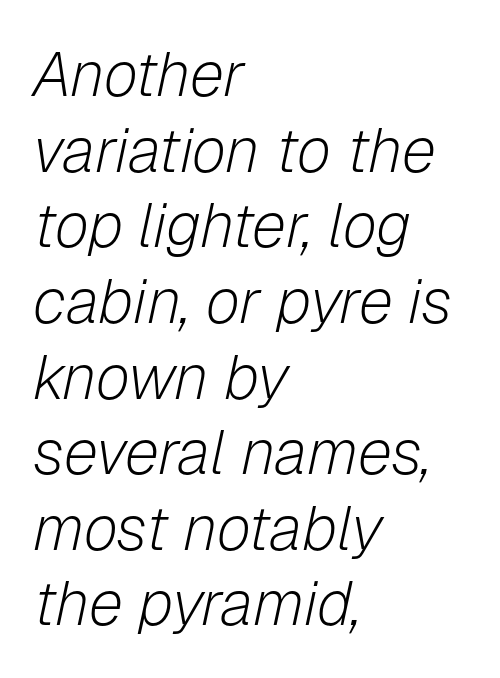
Q: Is the text bold? A: No.
Q: Is the text italic (slanted)? A: Yes, it leans right by about 12 degrees.
Q: Is the text underlined? A: No.
Q: How is the paragraph aligned? A: Left-aligned.
Q: Is the spacing between letters normal or unusually wide? A: Normal.
Q: Width (condensed, normal, or wide)? A: Normal.
Q: Stroke contrast? A: Low.
Q: x-height? A: Medium.
Q: Monospaced? A: No.
